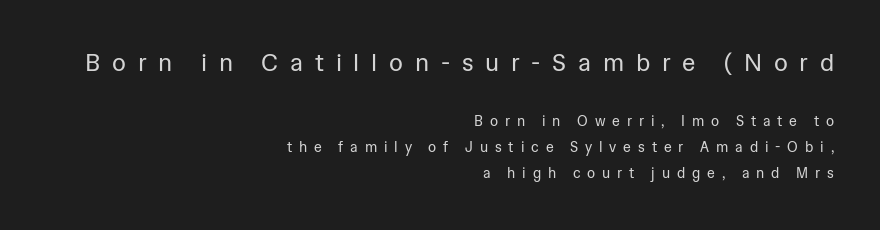
Italic? Not at all — the glyphs are vertical. Leftover space on each line is placed entirely before the opening word. The string is rendered with underlining switched off. This layout puts the oversized block above and the modest block below.
